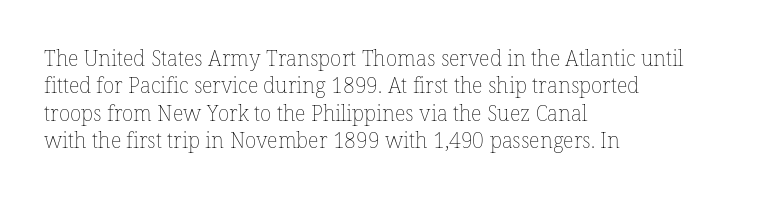
Q: Is the text bold? A: No.
Q: Is the text italic (slanted)? A: No, it is upright.
Q: Is the text underlined? A: No.
Q: How is the paragraph aligned? A: Left-aligned.
Q: Is the spacing between letters normal or unusually wide? A: Normal.
Q: Is the spacing between lines tight, normal or loose? A: Normal.
